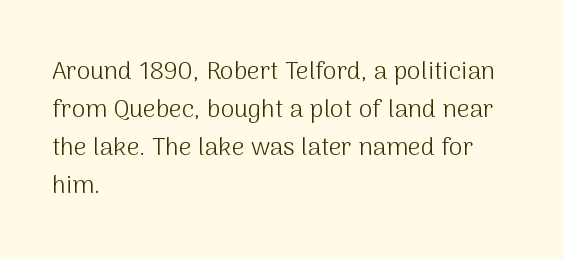
Q: Is the text bold? A: No.
Q: Is the text italic (slanted)? A: No, it is upright.
Q: Is the text underlined? A: No.
Q: How is the paragraph aligned? A: Left-aligned.
Q: Is the spacing between letters normal or unusually wide? A: Normal.
Q: Is the spacing between lines tight, normal or loose? A: Normal.
